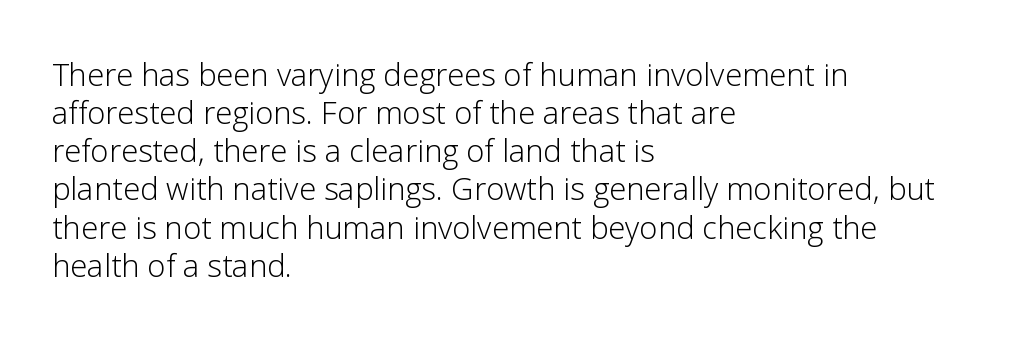
The strokes are not fattened; the text isn't bold. Inter-character spacing is left at the font's built-in metrics. The axis of the letterforms is exactly vertical. The passage shown is typeset with a sans-serif family.
